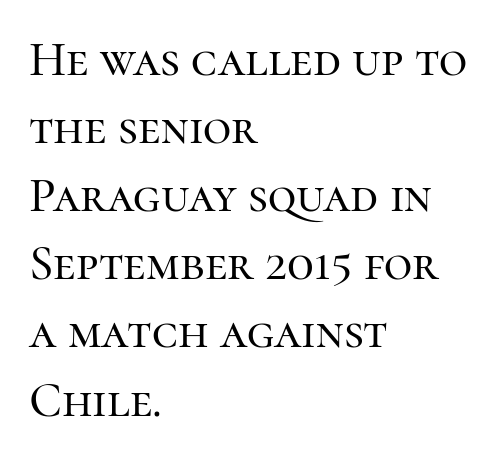
The image shows 49 px serif type, upright; set left-aligned, normal line spacing (1.39x), normal letter spacing, not underlined; high stroke contrast and a medium x-height.
